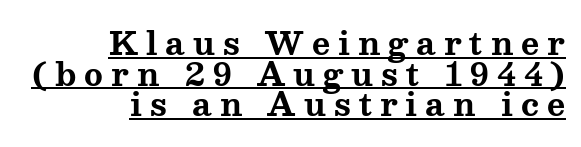
Q: Is the text bold? A: Yes.
Q: Is the text italic (slanted)? A: No, it is upright.
Q: Is the typeface a serif or a sans-serif typeface? A: Serif.
Q: Is the text underlined? A: Yes.
Q: How is the paragraph aligned? A: Right-aligned.
Q: Is the spacing between letters normal or unusually wide? A: Unusually wide.
Q: Is the spacing between lines tight, normal or loose? A: Tight.
Q: Width (condensed, normal, or wide)? A: Wide.
Q: Stroke contrast? A: Medium.
Q: x-height? A: Medium.
Q: Monospaced? A: No.
